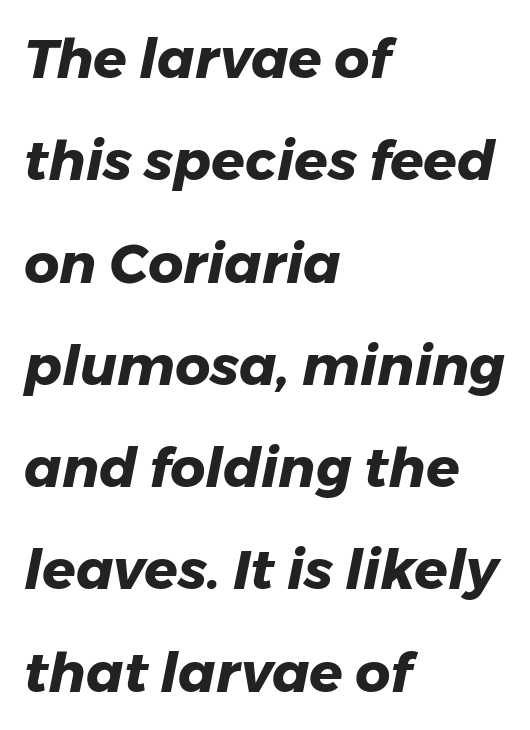
The image shows 55 px heavy type, italic (leaning right); set left-aligned, line spacing 1.86x, normal letter spacing, not underlined; low stroke contrast and a medium x-height.
